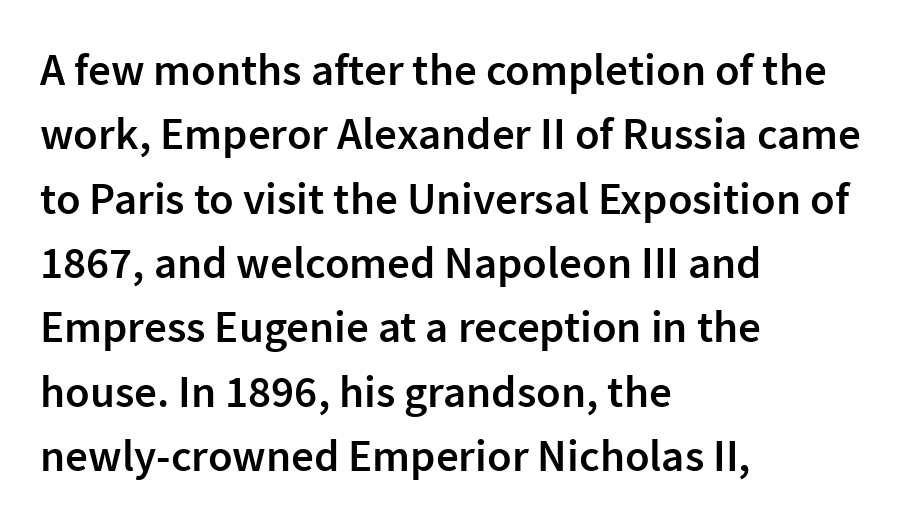
Q: Is the text bold? A: Semi-bold.
Q: Is the text italic (slanted)? A: No, it is upright.
Q: Is the typeface a serif or a sans-serif typeface? A: Sans-serif.
Q: Is the text underlined? A: No.
Q: How is the paragraph aligned? A: Left-aligned.
Q: Is the spacing between letters normal or unusually wide? A: Normal.
Q: Is the spacing between lines tight, normal or loose? A: Normal.
Q: Width (condensed, normal, or wide)? A: Normal.
Q: Stroke contrast? A: Low.
Q: x-height? A: Medium.
Q: Monospaced? A: No.
